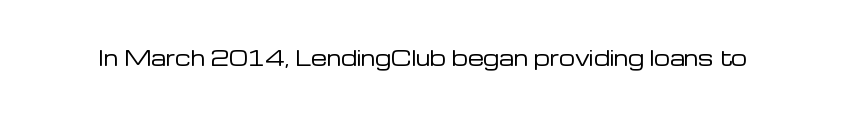
{"italic": "no", "bold": "no", "underline": "no", "letter_spacing": "normal", "letter_spacing_em": 0.0, "glyph_px": 20}
